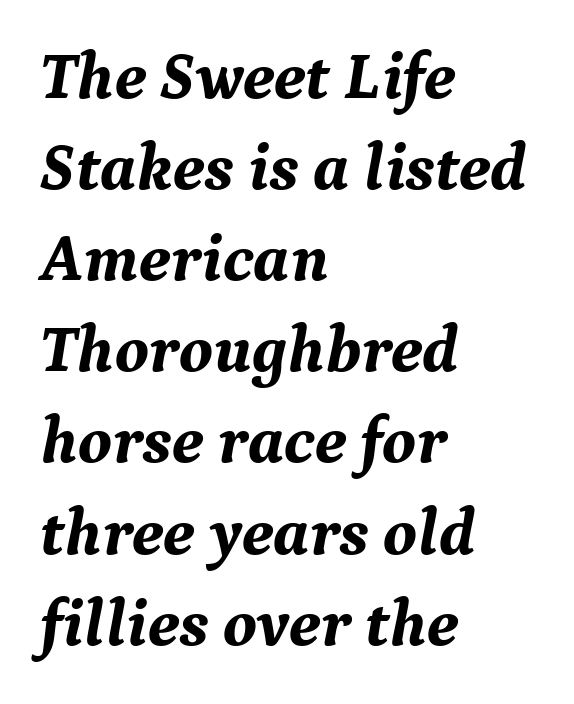
A typesetter would call this proportional, since set widths differ per character. The ragged edge is on the right, which tells us the setting is flush left. Emphasis by weight is at full strength: bold. Students, observe: this is what conventionally led text looks like.
